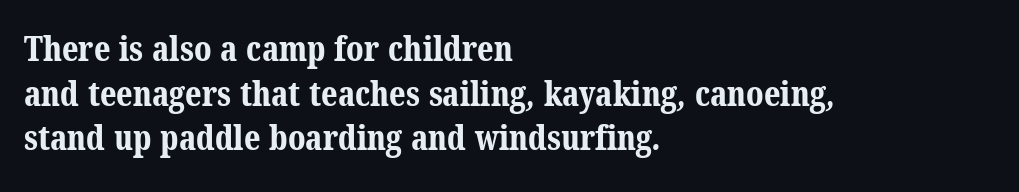
Q: Is the text bold? A: Yes.
Q: Is the typeface a serif or a sans-serif typeface? A: Serif.
Q: Is the text underlined? A: No.
Q: How is the paragraph aligned? A: Left-aligned.
Q: Is the spacing between letters normal or unusually wide? A: Normal.
Q: Is the spacing between lines tight, normal or loose? A: Normal.
Q: Width (condensed, normal, or wide)? A: Normal.
Q: Stroke contrast? A: Medium.
Q: x-height? A: Medium.
Q: Monospaced? A: No.
